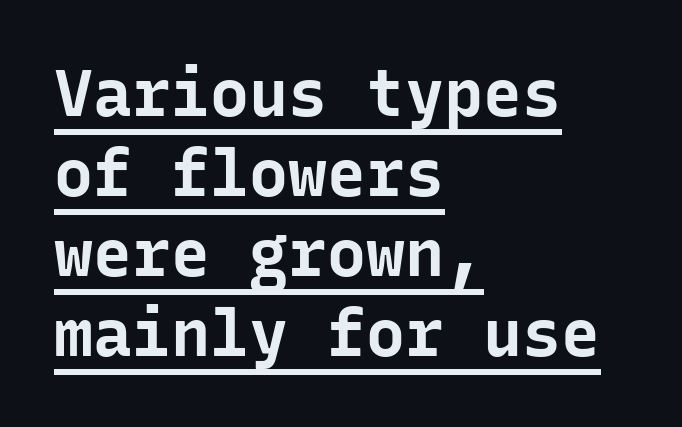
The image shows 65 px bold sans-serif type, upright, monospaced; set left-aligned, line spacing 1.23x, normal letter spacing, underlined; low stroke contrast and a medium x-height.
